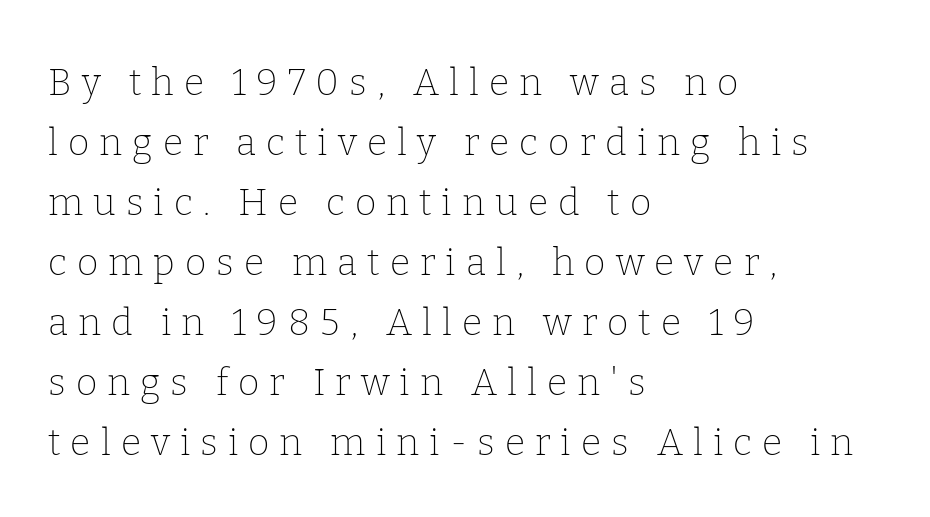
Q: Is the text bold? A: No.
Q: Is the text italic (slanted)? A: No, it is upright.
Q: Is the typeface a serif or a sans-serif typeface? A: Serif.
Q: Is the text underlined? A: No.
Q: How is the paragraph aligned? A: Left-aligned.
Q: Is the spacing between letters normal or unusually wide? A: Unusually wide.
Q: Is the spacing between lines tight, normal or loose? A: Normal.
Q: Width (condensed, normal, or wide)? A: Normal.
Q: Stroke contrast? A: Low.
Q: x-height? A: Medium.
Q: Monospaced? A: No.
